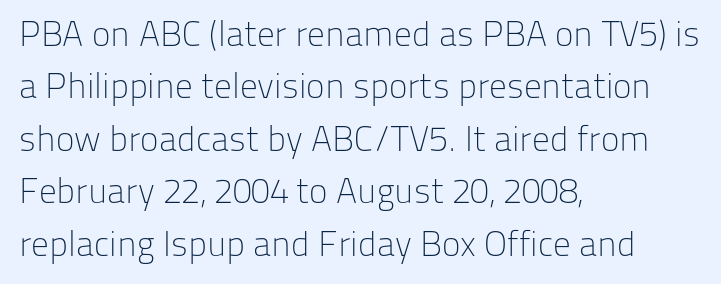
{"serif": "no", "italic": "no", "bold": "no", "weight": "light", "width": "normal", "stroke_contrast": "low", "x_height": "medium", "monospaced": "no", "underline": "no", "align": "left", "line_spacing": "normal", "line_spacing_ratio": 1.5, "letter_spacing": "normal", "letter_spacing_em": 0.0, "glyph_px": 35}
